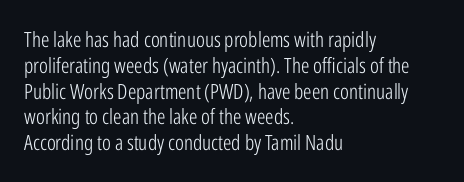
Q: Is the text bold? A: No.
Q: Is the text italic (slanted)? A: No, it is upright.
Q: Is the text underlined? A: No.
Q: How is the paragraph aligned? A: Left-aligned.
Q: Is the spacing between letters normal or unusually wide? A: Normal.
